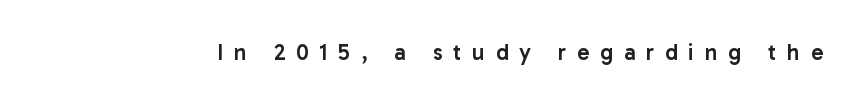
The image shows 23 px text type, upright; set unusually wide letter spacing (+0.46 em), not underlined.
